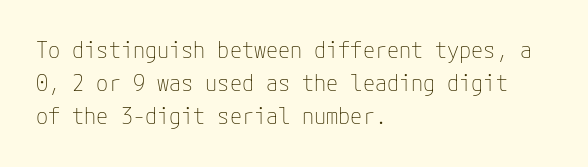
The image shows 22 px text type, upright; set left-aligned, normal line spacing (1.51x), normal letter spacing, not underlined.
